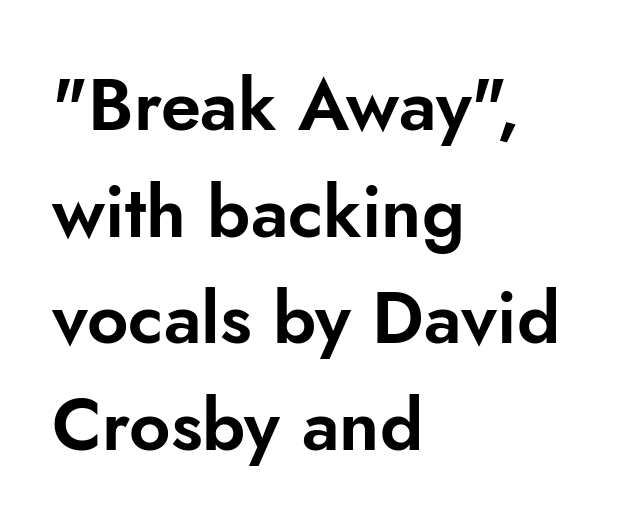
Type without underlining. Caption: multi-line text, flush left, ragged right. No extra tracking has been applied to these lines. Check where the strokes stop: nothing finishes them off — pure sans. When letters stand straight like this, we call the style roman or upright.
